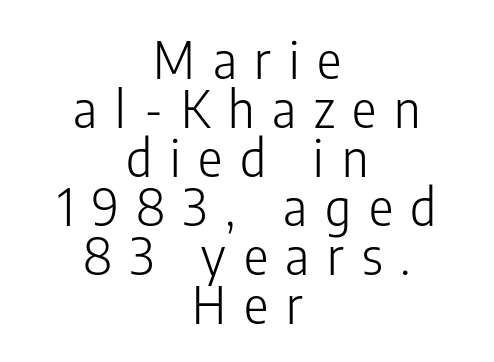
The image shows 51 px light, condensed sans-serif type, upright; set centered, tight line spacing (0.96x), unusually wide letter spacing (+0.35 em), not underlined; low stroke contrast and a medium x-height.
